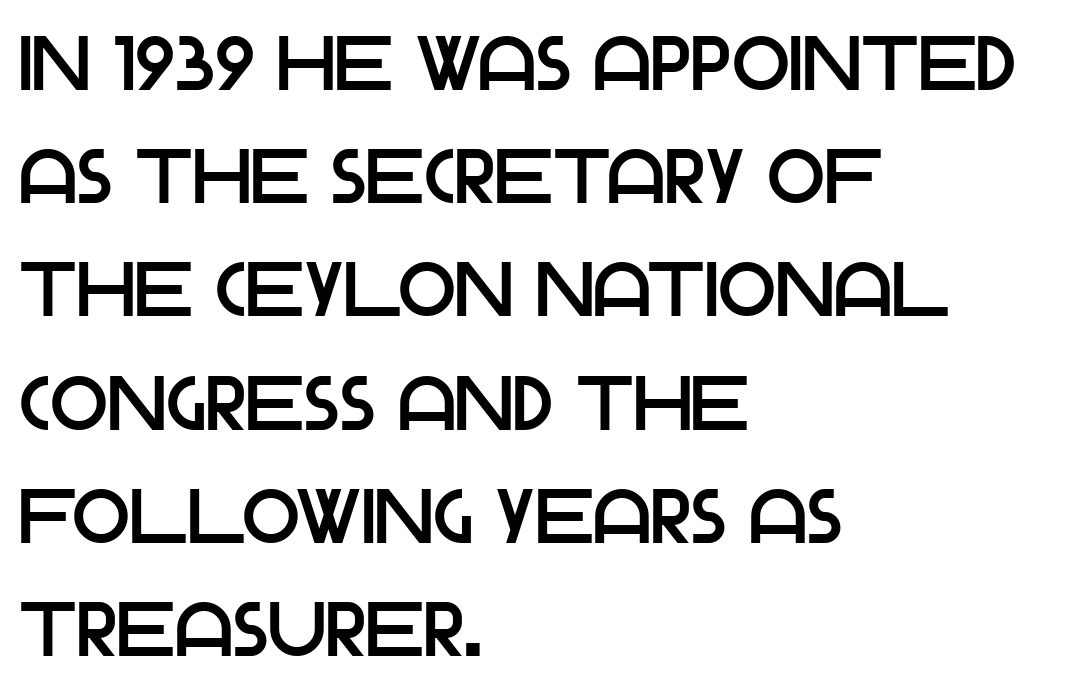
The image shows 76 px sans-serif type, upright; set left-aligned, normal line spacing (1.49x), normal letter spacing, not underlined; low stroke contrast and a large x-height.
